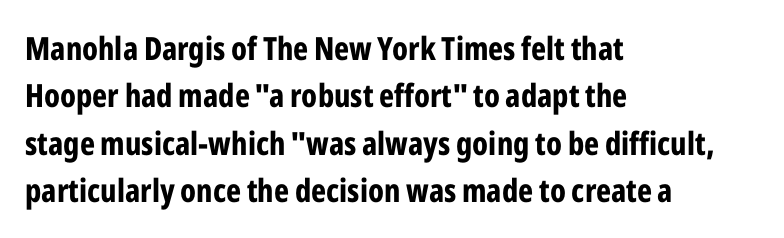
Nope, no serifs anywhere on these letters. This is roman type, the default non-slanted kind. Does the leading feel generous? No, just average. Heft: maximum for text — a bold. Observe the ordinary spacing: letters are neighbours, not strangers.
